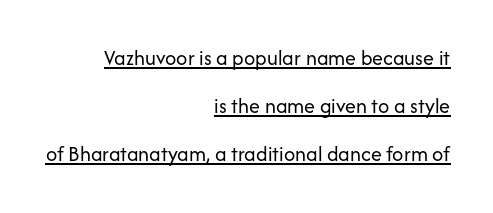
The image shows 22 px text type, upright; set right-aligned, loose line spacing (2.19x), normal letter spacing, underlined.
